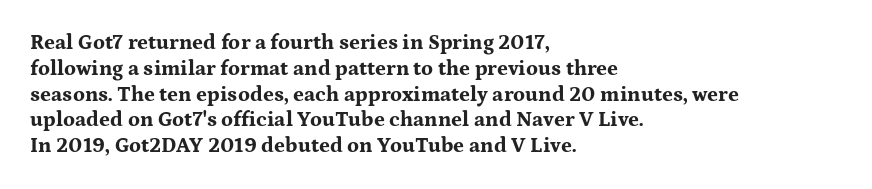
The image shows 21 px bold type, upright; set left-aligned, line spacing 1.23x, normal letter spacing, not underlined.
